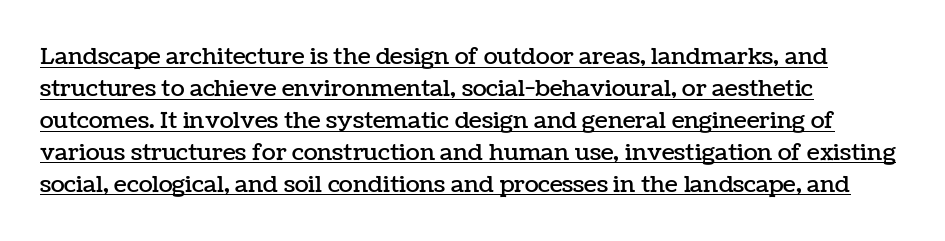
Q: Is the text italic (slanted)? A: No, it is upright.
Q: Is the text underlined? A: Yes.
Q: How is the paragraph aligned? A: Left-aligned.
Q: Is the spacing between letters normal or unusually wide? A: Normal.
Q: Is the spacing between lines tight, normal or loose? A: Normal.
